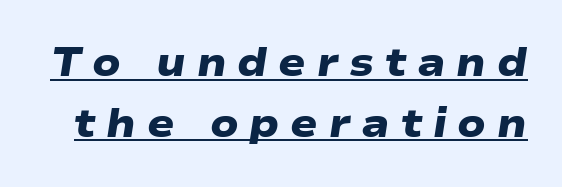
The image shows 40 px heavy, wide sans-serif type; set normal line spacing (1.52x), unusually wide letter spacing (+0.27 em), underlined; low stroke contrast and a medium x-height.
